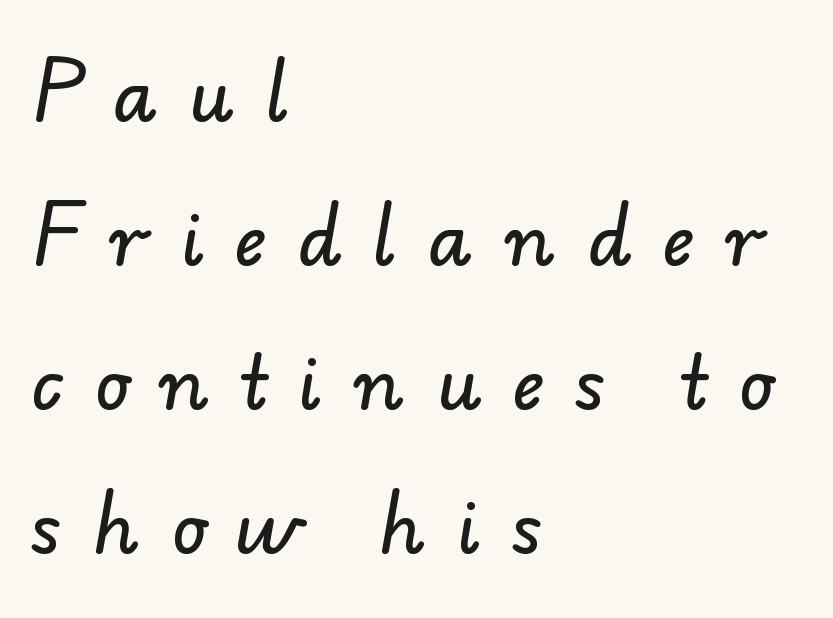
Q: Is the typeface a serif or a sans-serif typeface? A: Sans-serif.
Q: Is the text underlined? A: No.
Q: How is the paragraph aligned? A: Left-aligned.
Q: Is the spacing between letters normal or unusually wide? A: Unusually wide.
Q: Is the spacing between lines tight, normal or loose? A: Loose.
Q: Width (condensed, normal, or wide)? A: Normal.
Q: Stroke contrast? A: Low.
Q: x-height? A: Small.
Q: Monospaced? A: No.
